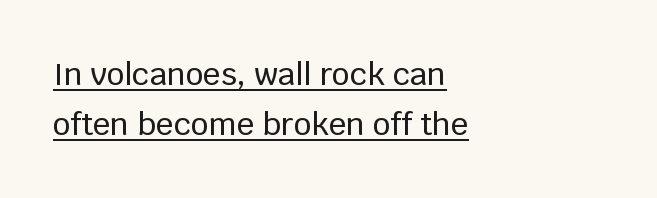
In terms of posture, this sample is upright. What kind of face is this? One without serifs — a sans. Nobody touched the tracking dial on this one. Looks like regular typesetting: each glyph gets only the width it needs. Leading matches the norm, producing a regular column.
